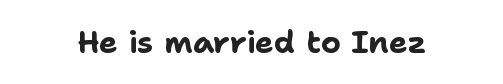
You could call the tracking neutral — neither tight nor loose. Stroke terminals: plain, sans-serif. The passage shown is typed in a proportional face where columns would drift. Italic: no, the glyphs are upright roman. Heft: maximum for text — a bold.
